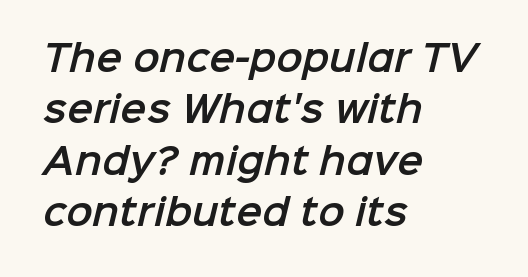
The image shows 35 px sans-serif type; set left-aligned, normal line spacing (1.47x), normal letter spacing, not underlined; low stroke contrast and a medium x-height.
